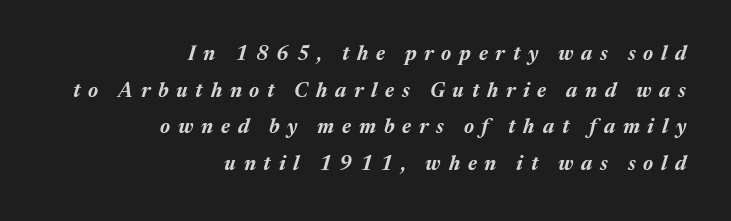
Q: Is the text bold? A: Yes.
Q: Is the text italic (slanted)? A: Yes, it leans right by about 17 degrees.
Q: Is the text underlined? A: No.
Q: How is the paragraph aligned? A: Right-aligned.
Q: Is the spacing between letters normal or unusually wide? A: Unusually wide.
